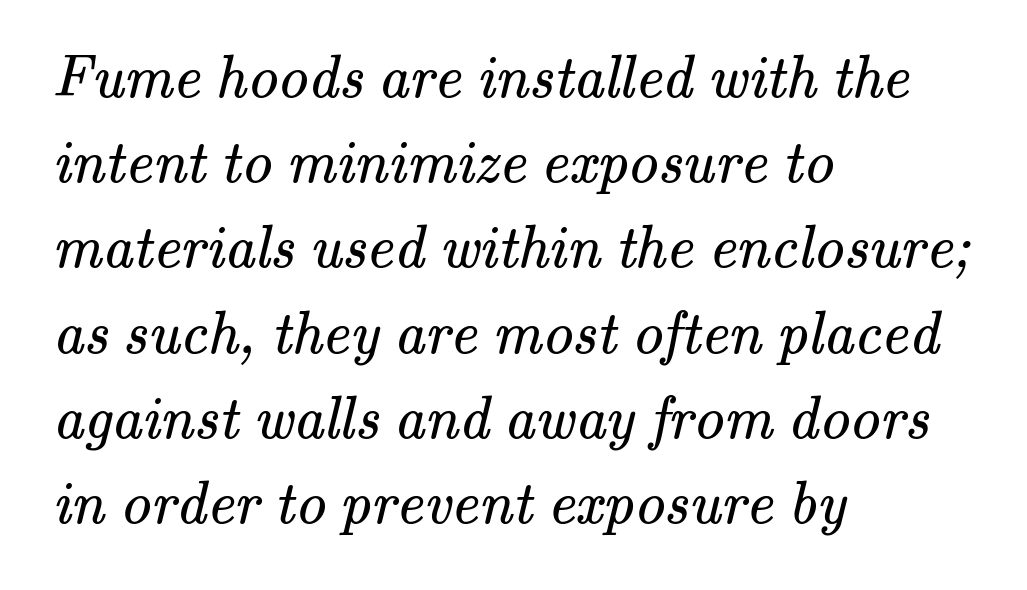
The image shows 60 px regular-weight serif type; set left-aligned, normal line spacing (1.42x), normal letter spacing, not underlined; medium stroke contrast and a small x-height.
